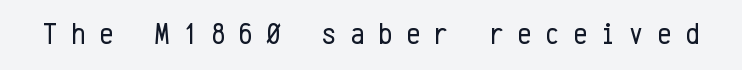
{"serif": "no", "italic": "no", "bold": "no", "weight": "regular", "width": "condensed", "stroke_contrast": "low", "x_height": "medium", "monospaced": "yes", "underline": "no", "letter_spacing": "wide", "letter_spacing_em": 0.45, "glyph_px": 31}
